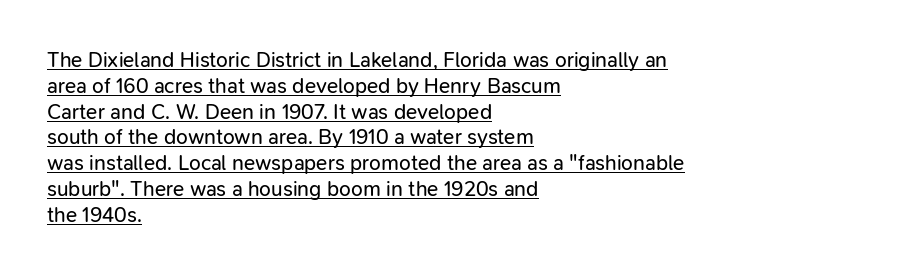
The image shows 21 px text type, upright; set left-aligned, line spacing 1.23x, normal letter spacing, underlined.
